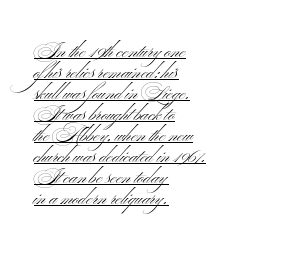
The image shows 20 px text type; set left-aligned, tight line spacing (1.05x), normal letter spacing, underlined.
